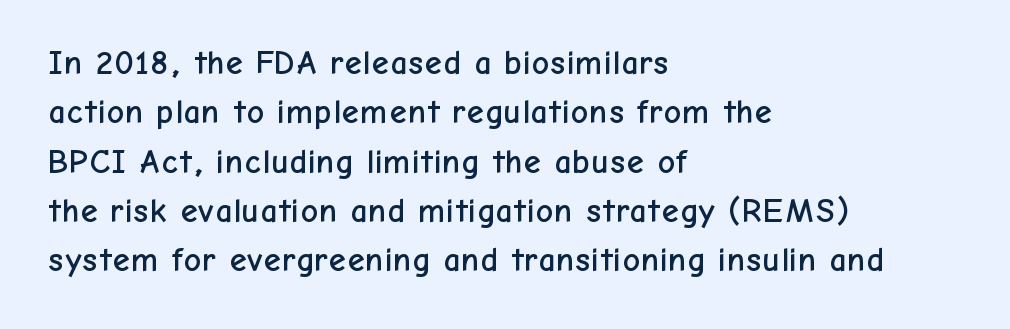
The image shows 34 px sans-serif type, upright; set left-aligned, normal line spacing (1.45x), normal letter spacing, not underlined; low stroke contrast and a medium x-height.
